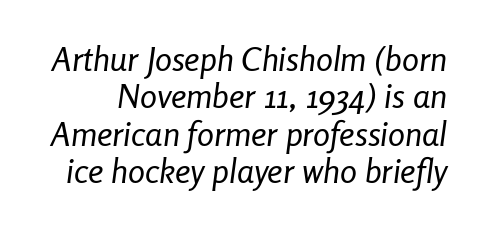
{"italic": "yes", "lean": "right", "slant_degrees": 8, "bold": "no", "weight": "regular", "width": "condensed", "stroke_contrast": "low", "x_height": "medium", "monospaced": "no", "underline": "no", "line_spacing": "tight", "line_spacing_ratio": 1.1, "letter_spacing": "normal", "letter_spacing_em": 0.0, "glyph_px": 34}
